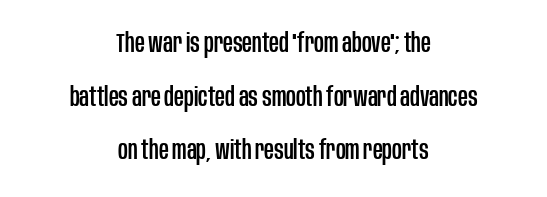
Q: Is the text italic (slanted)? A: No, it is upright.
Q: Is the text underlined? A: No.
Q: How is the paragraph aligned? A: Centered.
Q: Is the spacing between letters normal or unusually wide? A: Normal.
Q: Is the spacing between lines tight, normal or loose? A: Loose.
